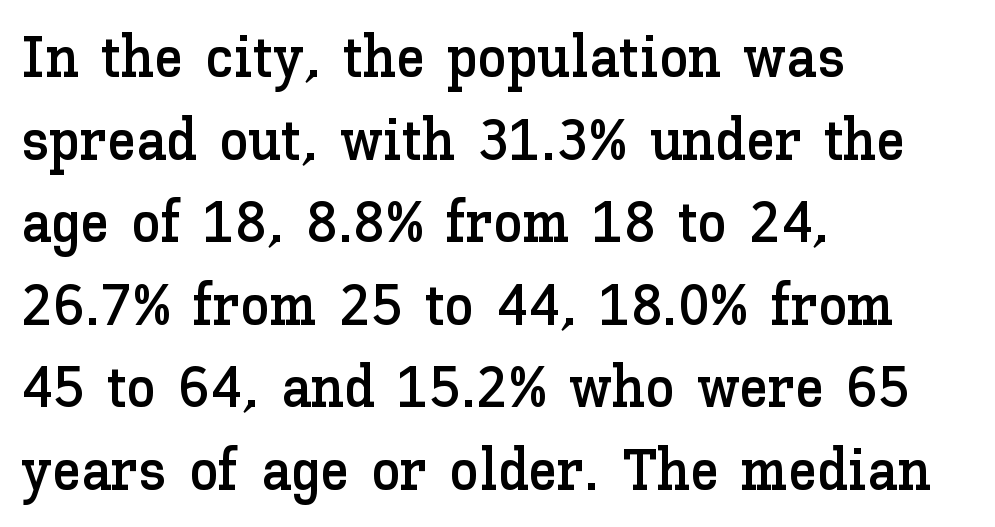
The image shows 59 px text type, upright; set left-aligned, normal line spacing (1.4x), normal letter spacing, not underlined; low stroke contrast and a medium x-height.
